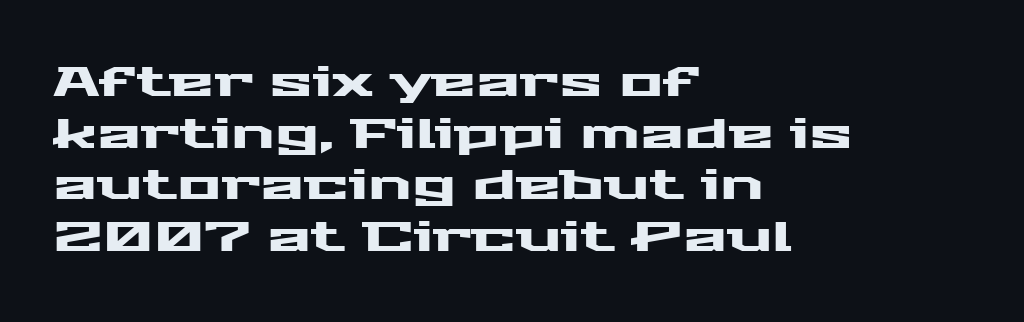
Q: Is the text italic (slanted)? A: No, it is upright.
Q: Is the typeface a serif or a sans-serif typeface? A: Sans-serif.
Q: Is the text underlined? A: No.
Q: How is the paragraph aligned? A: Left-aligned.
Q: Is the spacing between letters normal or unusually wide? A: Normal.
Q: Is the spacing between lines tight, normal or loose? A: Normal.
Q: Width (condensed, normal, or wide)? A: Wide.
Q: Stroke contrast? A: Medium.
Q: x-height? A: Medium.
Q: Monospaced? A: No.
